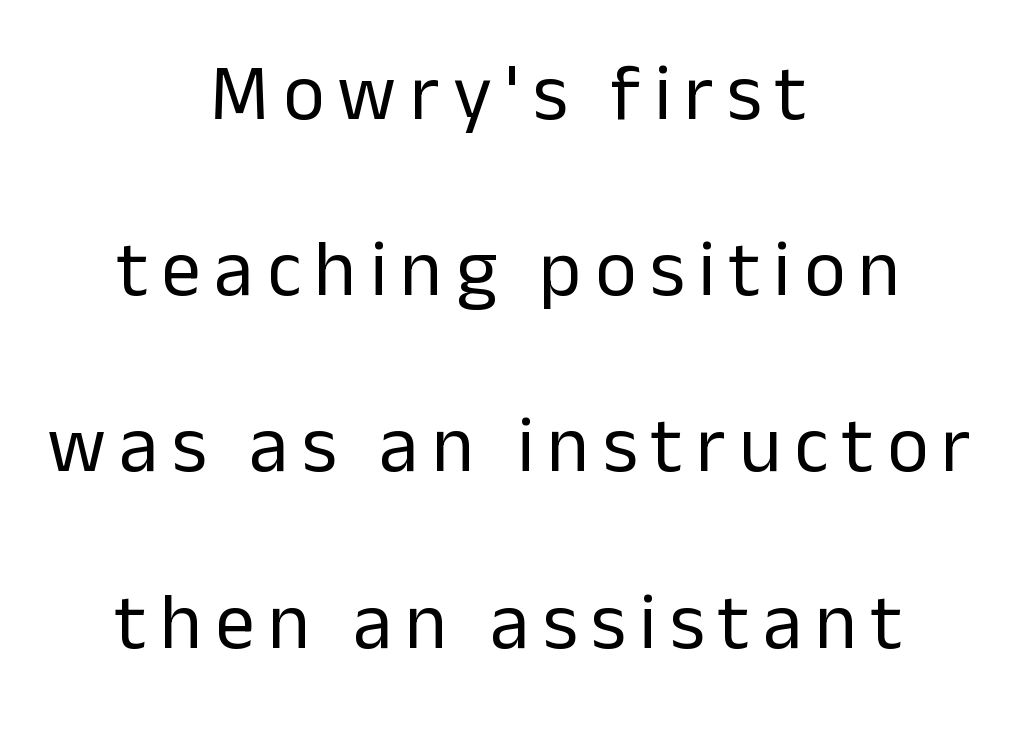
These lines stand farther apart than default settings would place them. Is this a fixed-width face? No — the glyphs have proportional, varying widths. The typography opts for an upright posture over an oblique one. What kind of face is this? One without serifs — a sans. These glyphs show unthickened strokes, regular width or finer. Quick note: underline off.
